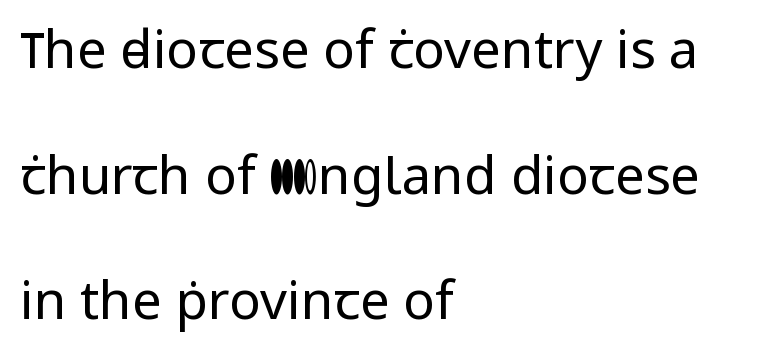
Line spacing here is loose. Notice how the passage keeps a crisp vertical edge on the left only. Type without underlining. Is this a sans? Yes — the strokes have no serifs.
